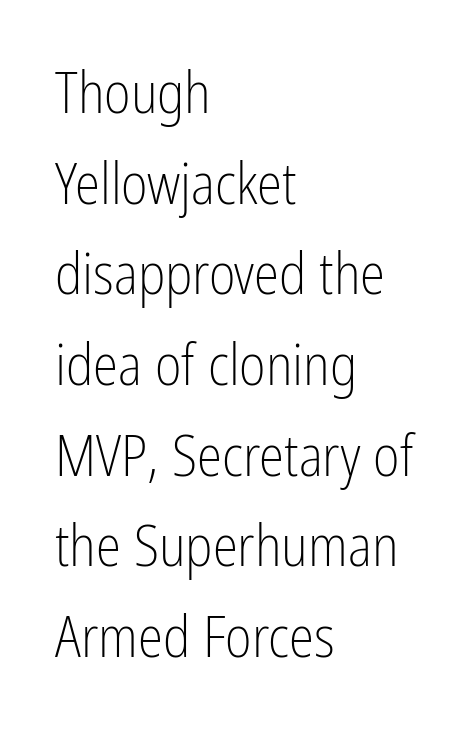
The image shows 57 px light, condensed sans-serif type, upright; set left-aligned, normal line spacing (1.59x), normal letter spacing, not underlined; low stroke contrast and a medium x-height.
